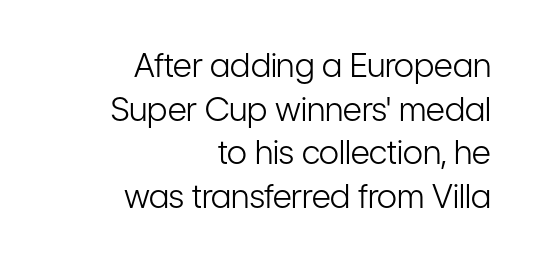
Q: Is the text bold? A: No.
Q: Is the text italic (slanted)? A: No, it is upright.
Q: Is the typeface a serif or a sans-serif typeface? A: Sans-serif.
Q: Is the text underlined? A: No.
Q: How is the paragraph aligned? A: Right-aligned.
Q: Is the spacing between letters normal or unusually wide? A: Normal.
Q: Is the spacing between lines tight, normal or loose? A: Normal.
Q: Width (condensed, normal, or wide)? A: Condensed.
Q: Stroke contrast? A: Low.
Q: x-height? A: Medium.
Q: Monospaced? A: No.
